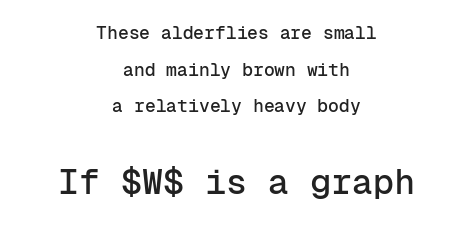
Q: Is the text italic (slanted)? A: No, it is upright.
Q: Is the typeface a serif or a sans-serif typeface? A: Sans-serif.
Q: Is the text underlined? A: No.
Q: How is the paragraph aligned? A: Centered.
Q: Is the spacing between letters normal or unusually wide? A: Normal.
Q: Is the spacing between lines tight, normal or loose? A: Loose.
Q: Which block of text is set in a larger size, the first (top) or the second (bottom)? A: The second (bottom) one.
Q: Width (condensed, normal, or wide)? A: Normal.
Q: Stroke contrast? A: Low.
Q: x-height? A: Medium.
Q: Monospaced? A: Yes.
